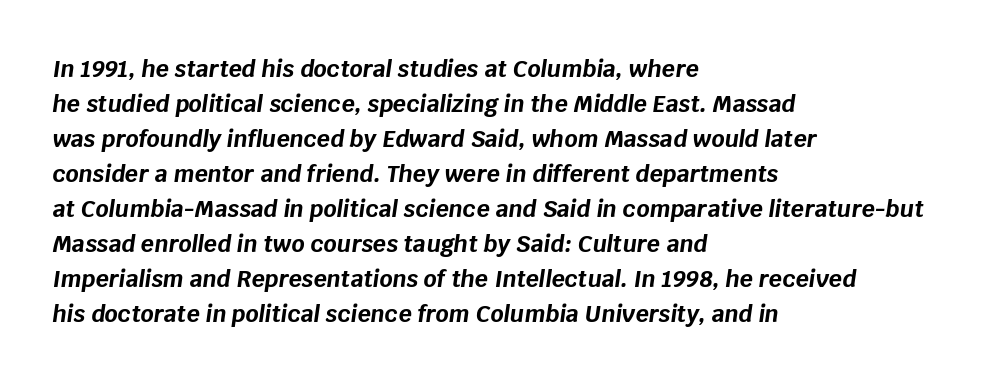
Q: Is the text bold? A: Yes.
Q: Is the text italic (slanted)? A: Yes, it leans right by about 8 degrees.
Q: Is the text underlined? A: No.
Q: How is the paragraph aligned? A: Left-aligned.
Q: Is the spacing between letters normal or unusually wide? A: Normal.
Q: Is the spacing between lines tight, normal or loose? A: Normal.
